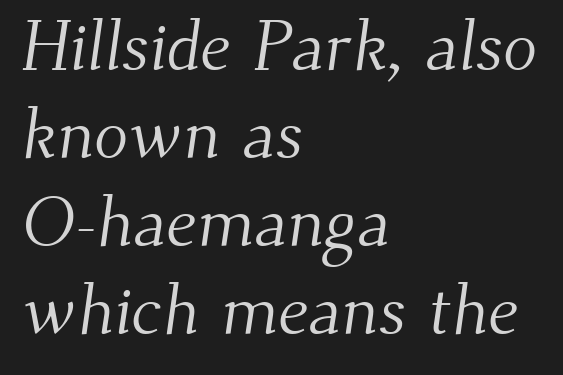
{"serif": "yes", "bold": "no", "weight": "light", "width": "normal", "stroke_contrast": "medium", "x_height": "small", "monospaced": "no", "underline": "no", "align": "left", "line_spacing_ratio": 1.24, "letter_spacing": "normal", "letter_spacing_em": 0.0, "glyph_px": 71}
